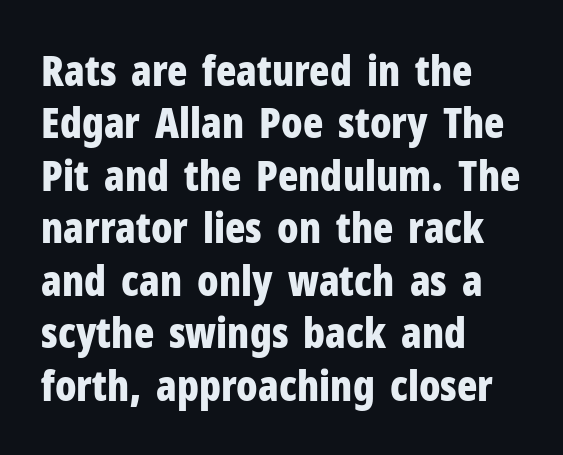
The image shows 42 px bold, condensed sans-serif type, upright; set left-aligned, normal line spacing (1.25x), normal letter spacing, not underlined; low stroke contrast and a medium x-height.
